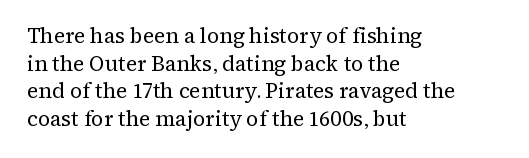
Teacher's note: observe the even left margin — that is flush-left alignment. The line texture is even and compact thanks to regular tracking. The lettering stays uniformly vertical, giving the passage a roman look. The baseline area is clear.
